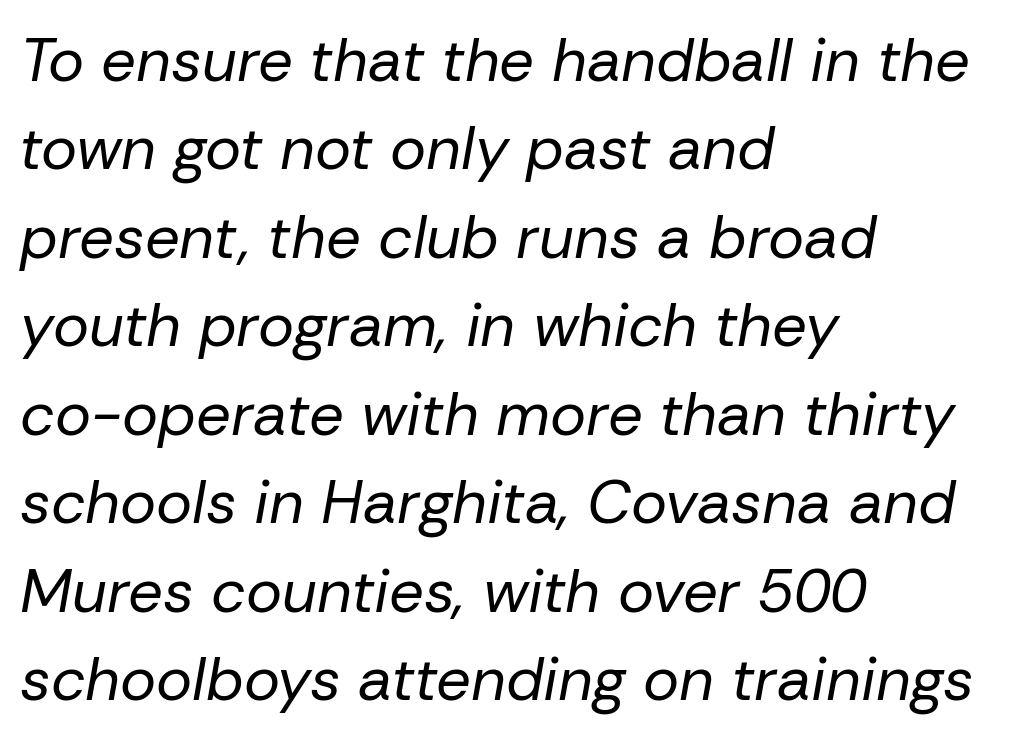
The image shows 61 px regular-weight type, italic (leaning right); set left-aligned, normal line spacing (1.45x), normal letter spacing, not underlined; low stroke contrast and a medium x-height.
